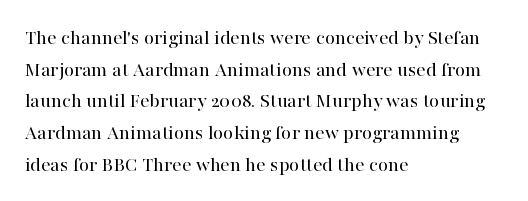
Style check: upright. Leftover space on each line is placed entirely after the last word. The rows are spaced the way most documents space them. The font is comparable to plain body text, perhaps lighter. Honestly, there is no underline to notice here at all. Nobody touched the tracking dial on this one.
